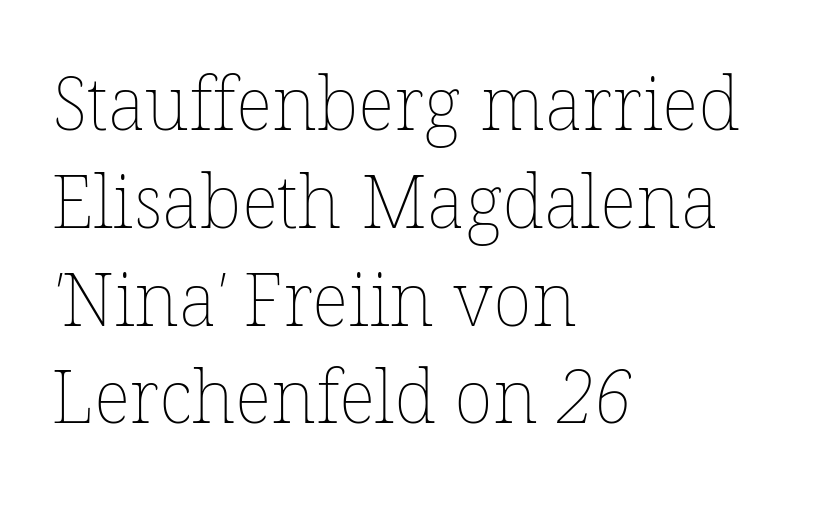
The image shows 73 px thin type; set left-aligned, normal line spacing (1.34x), normal letter spacing, not underlined; low stroke contrast and a medium x-height.
